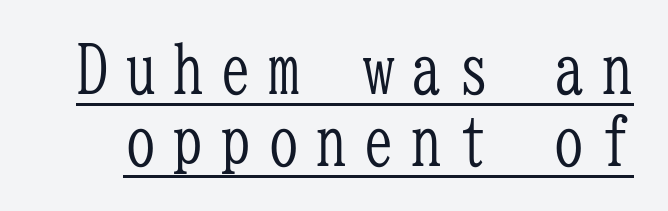
{"serif": "yes", "italic": "no", "bold": "no", "weight": "light", "width": "condensed", "stroke_contrast": "low", "x_height": "medium", "monospaced": "yes", "underline": "yes", "line_spacing": "tight", "line_spacing_ratio": 1.08, "letter_spacing": "wide", "letter_spacing_em": 0.21, "glyph_px": 67}
